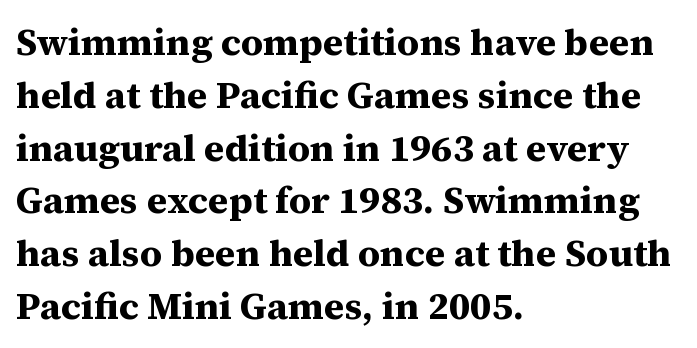
The image shows 38 px bold serif type, upright; set left-aligned, normal line spacing (1.39x), normal letter spacing, not underlined; medium stroke contrast and a medium x-height.
